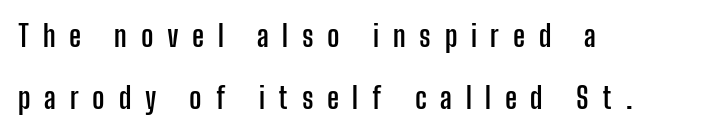
Q: Is the text bold? A: Yes.
Q: Is the text italic (slanted)? A: No, it is upright.
Q: Is the typeface a serif or a sans-serif typeface? A: Sans-serif.
Q: Is the text underlined? A: No.
Q: How is the paragraph aligned? A: Left-aligned.
Q: Is the spacing between letters normal or unusually wide? A: Unusually wide.
Q: Is the spacing between lines tight, normal or loose? A: Loose.
Q: Width (condensed, normal, or wide)? A: Condensed.
Q: Stroke contrast? A: Low.
Q: x-height? A: Medium.
Q: Monospaced? A: No.
